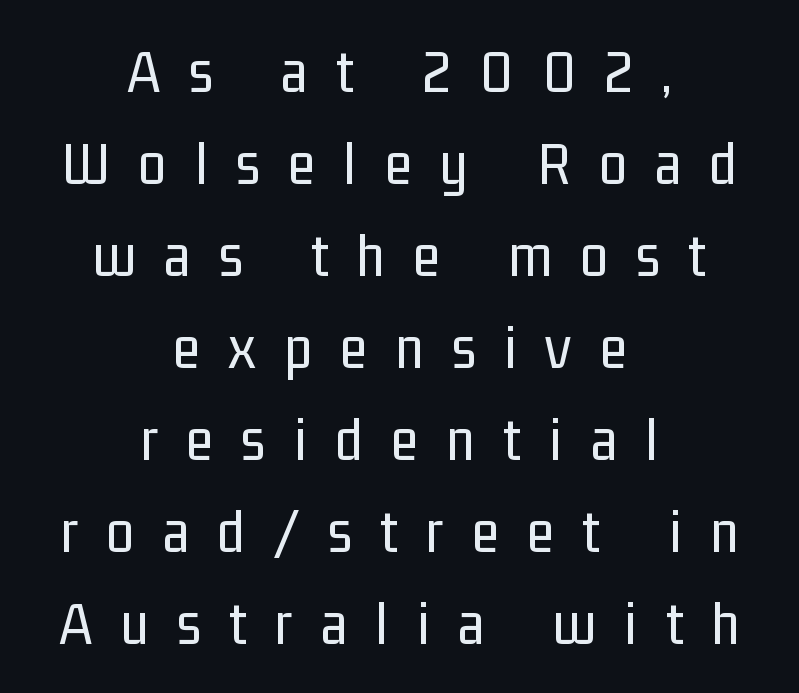
The glyphs are unaccompanied by any horizontal stroke below them. One-word summary of the alignment: center. The rendering uses natural spacing where letterforms have individual widths. The text was rendered using a sans face with plain stroke endings. The lettering holds an erect, upright posture throughout.
